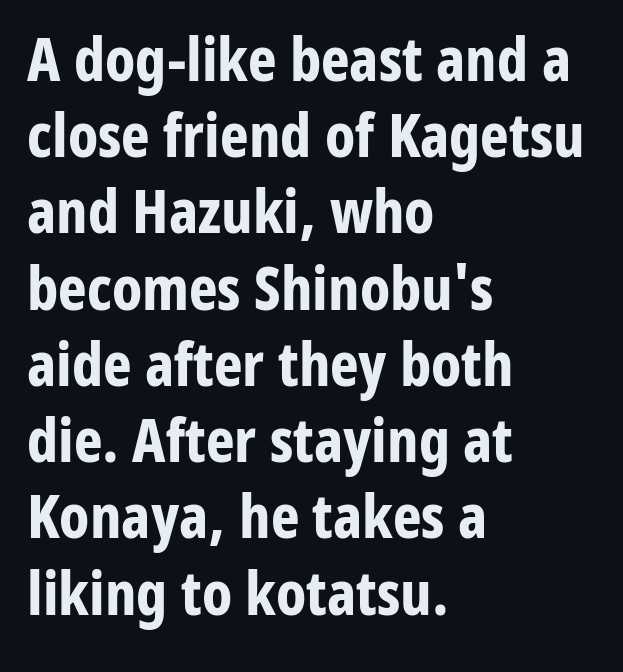
The image shows 61 px bold, condensed sans-serif type, upright; set left-aligned, normal line spacing (1.25x), normal letter spacing, not underlined; low stroke contrast and a medium x-height.
